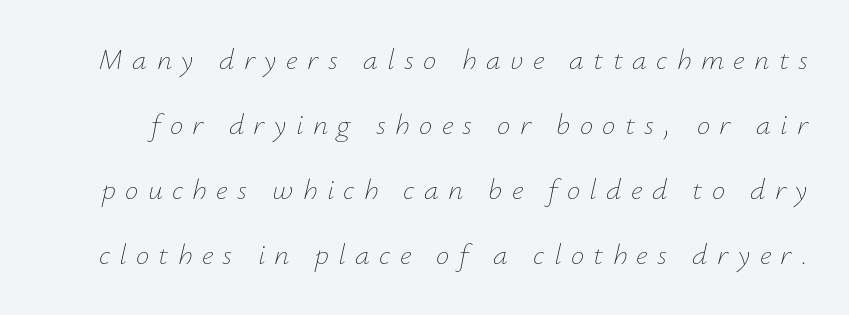
Q: Is the text bold? A: No.
Q: Is the text italic (slanted)? A: Yes, it leans right by about 12 degrees.
Q: Is the text underlined? A: No.
Q: Is the spacing between letters normal or unusually wide? A: Unusually wide.
Q: Is the spacing between lines tight, normal or loose? A: Loose.
Q: Width (condensed, normal, or wide)? A: Normal.
Q: Stroke contrast? A: Low.
Q: x-height? A: Small.
Q: Monospaced? A: No.
